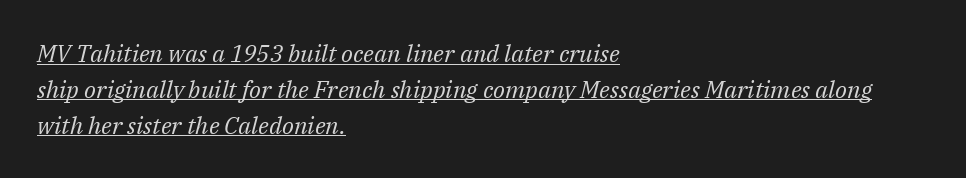
The image shows 24 px text type, italic (leaning right); set left-aligned, normal line spacing (1.49x), normal letter spacing, underlined.
